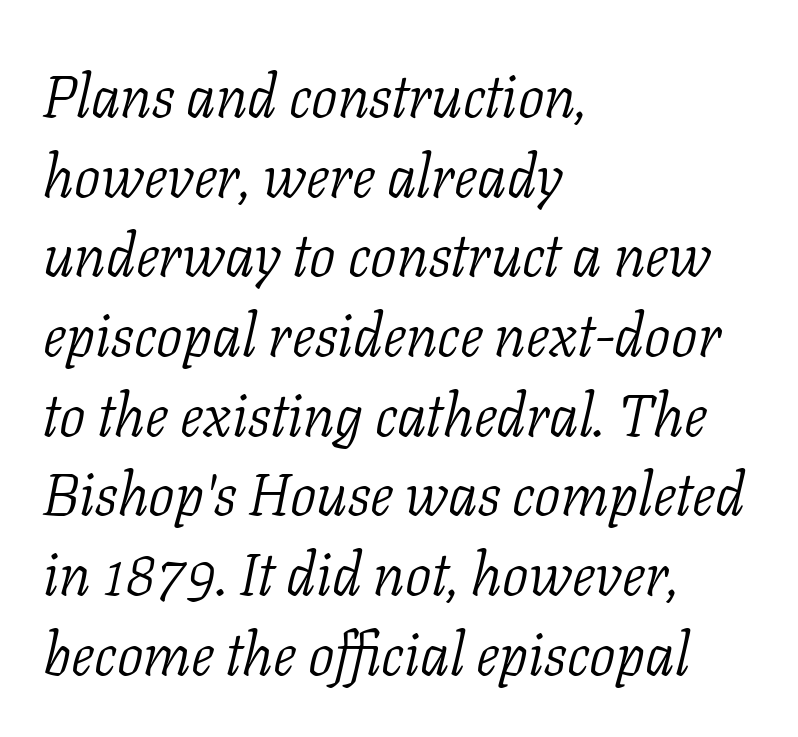
Q: Is the text bold? A: No.
Q: Is the text italic (slanted)? A: Yes, it leans right by about 11 degrees.
Q: Is the typeface a serif or a sans-serif typeface? A: Serif.
Q: Is the text underlined? A: No.
Q: How is the paragraph aligned? A: Left-aligned.
Q: Is the spacing between letters normal or unusually wide? A: Normal.
Q: Is the spacing between lines tight, normal or loose? A: Normal.
Q: Width (condensed, normal, or wide)? A: Normal.
Q: Stroke contrast? A: Low.
Q: x-height? A: Medium.
Q: Monospaced? A: No.
